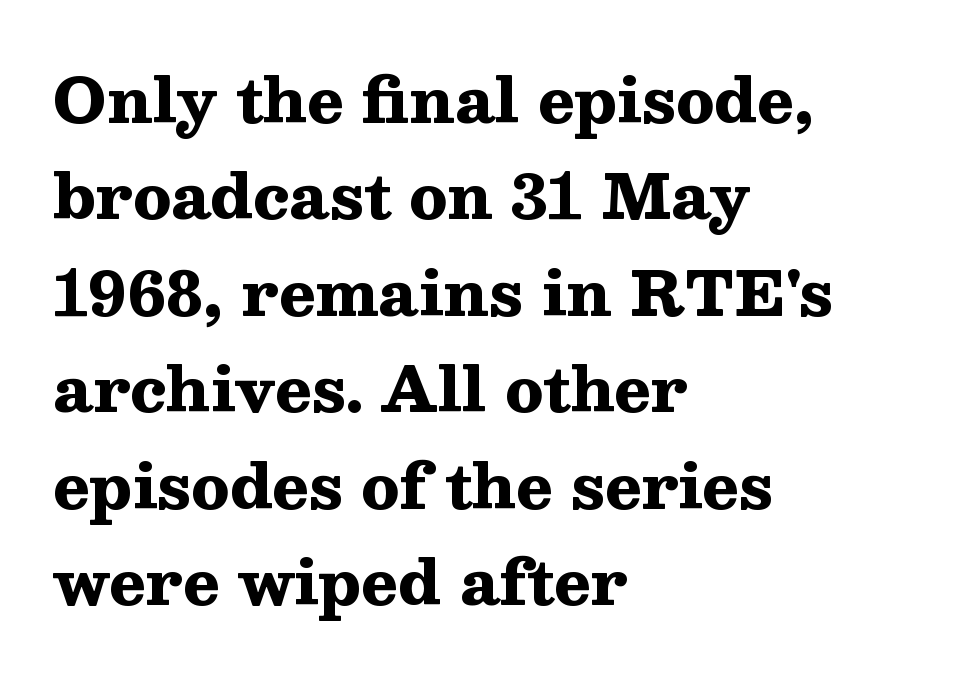
Q: Is the text bold? A: Yes.
Q: Is the text italic (slanted)? A: No, it is upright.
Q: Is the typeface a serif or a sans-serif typeface? A: Serif.
Q: Is the text underlined? A: No.
Q: How is the paragraph aligned? A: Left-aligned.
Q: Is the spacing between letters normal or unusually wide? A: Normal.
Q: Is the spacing between lines tight, normal or loose? A: Normal.
Q: Width (condensed, normal, or wide)? A: Wide.
Q: Stroke contrast? A: Medium.
Q: x-height? A: Medium.
Q: Monospaced? A: No.
